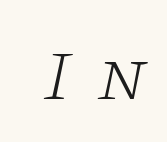
This is serif lettering, the kind often seen in printed books. The glyphs look as if they've been sheared to an angle. Weight: regular or lighter. This sample has the flowing, uneven cadence of proportional lettering.
